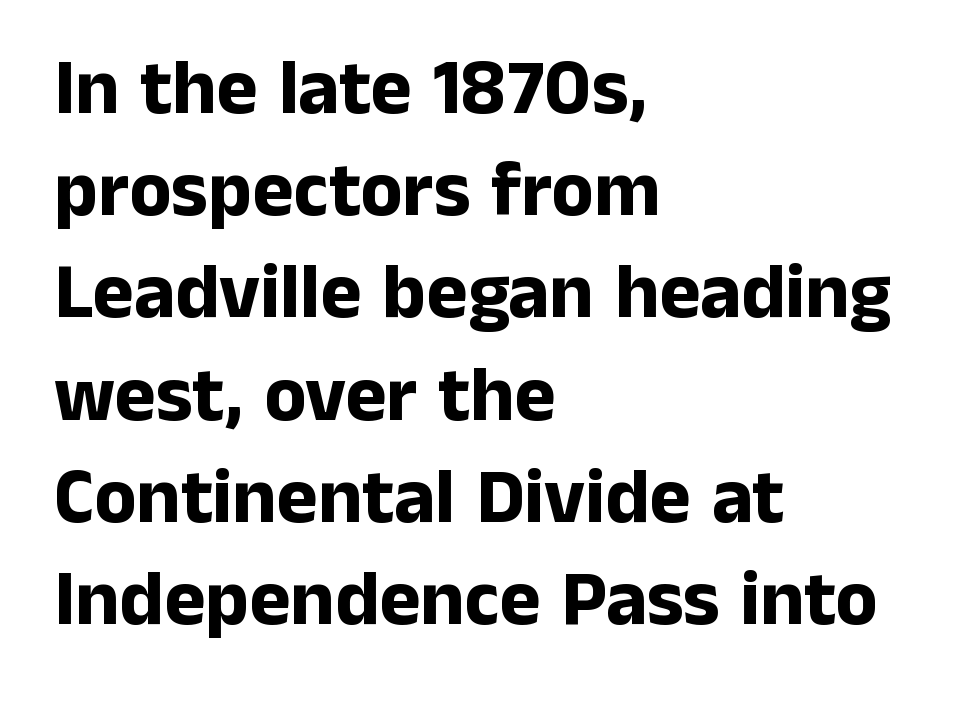
Whoever set this chose a conventional vertical rhythm. This is sans-serif lettering, the kind often seen on screens and signage. Letters rest on an invisible, unmarked baseline. Look at the stroke-to-counter ratio: heavy, a bold. In terms of posture, this sample is upright. A student would call this left alignment; a typographer would say flush left, rag right.
